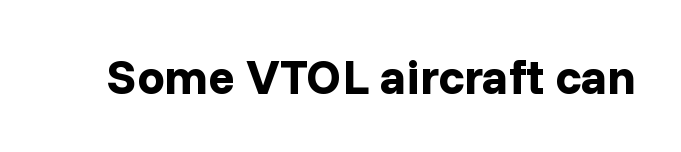
{"serif": "no", "italic": "no", "bold": "yes", "weight": "bold", "width": "normal", "stroke_contrast": "low", "x_height": "medium", "monospaced": "no", "underline": "no", "letter_spacing": "normal", "letter_spacing_em": 0.0, "glyph_px": 49}
